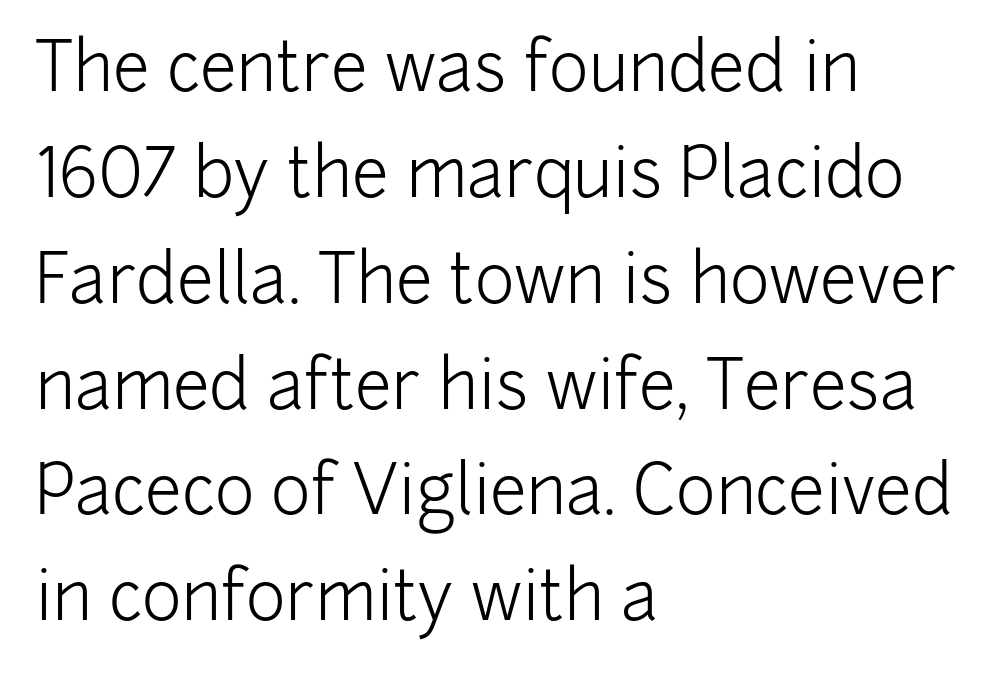
Q: Is the text bold? A: No.
Q: Is the text italic (slanted)? A: No, it is upright.
Q: Is the typeface a serif or a sans-serif typeface? A: Sans-serif.
Q: Is the text underlined? A: No.
Q: How is the paragraph aligned? A: Left-aligned.
Q: Is the spacing between letters normal or unusually wide? A: Normal.
Q: Is the spacing between lines tight, normal or loose? A: Normal.
Q: Width (condensed, normal, or wide)? A: Normal.
Q: Stroke contrast? A: Low.
Q: x-height? A: Medium.
Q: Monospaced? A: No.
